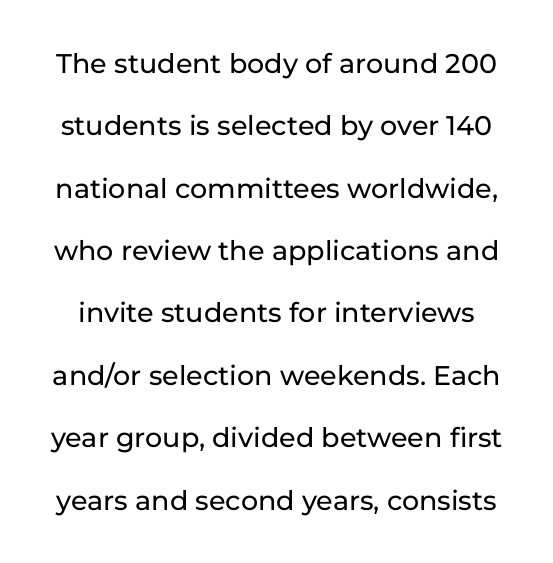
{"italic": "no", "underline": "no", "line_spacing": "loose", "line_spacing_ratio": 2.31, "letter_spacing": "normal", "letter_spacing_em": 0.0, "glyph_px": 27}
